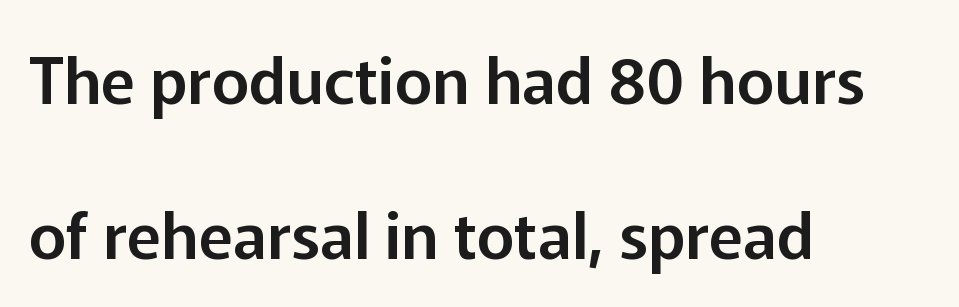
Is there any slant? The stems are plumb. The rendering shows plain stroke endings on the letterforms — a sans-serif design. Line spacing here is loose. The letters advance in unequal steps, a hallmark of proportional type.
